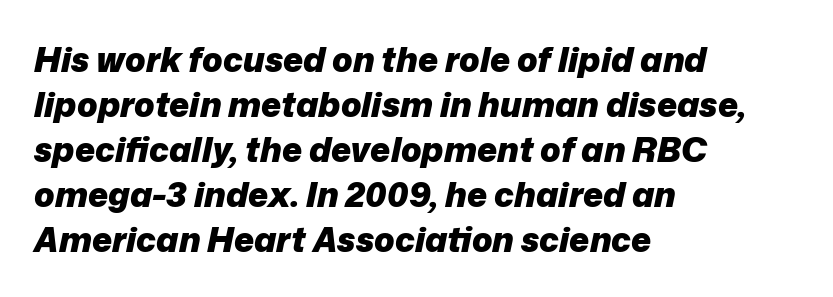
Q: Is the text bold? A: Yes.
Q: Is the text italic (slanted)? A: Yes, it leans right by about 12 degrees.
Q: Is the text underlined? A: No.
Q: How is the paragraph aligned? A: Left-aligned.
Q: Is the spacing between letters normal or unusually wide? A: Normal.
Q: Is the spacing between lines tight, normal or loose? A: Normal.
Q: Width (condensed, normal, or wide)? A: Normal.
Q: Stroke contrast? A: Low.
Q: x-height? A: Medium.
Q: Monospaced? A: No.
